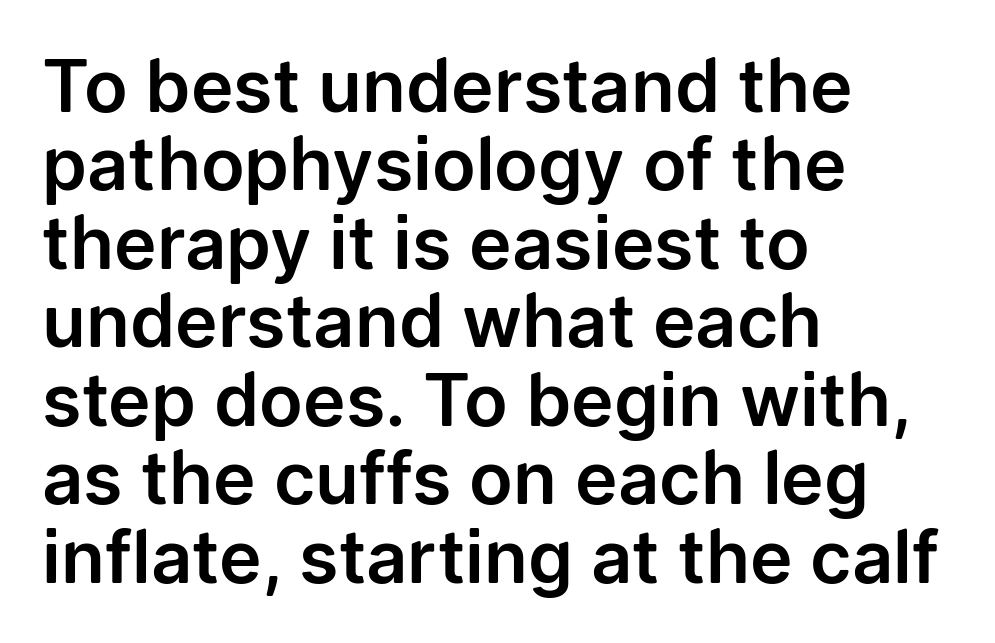
Think of a printed novel: that variable character pitch is what you see here. This rendering uses left alignment, leaving the right contour irregular. Lines of text with bare space underneath. The letters stand straight up with perfectly vertical stems.
